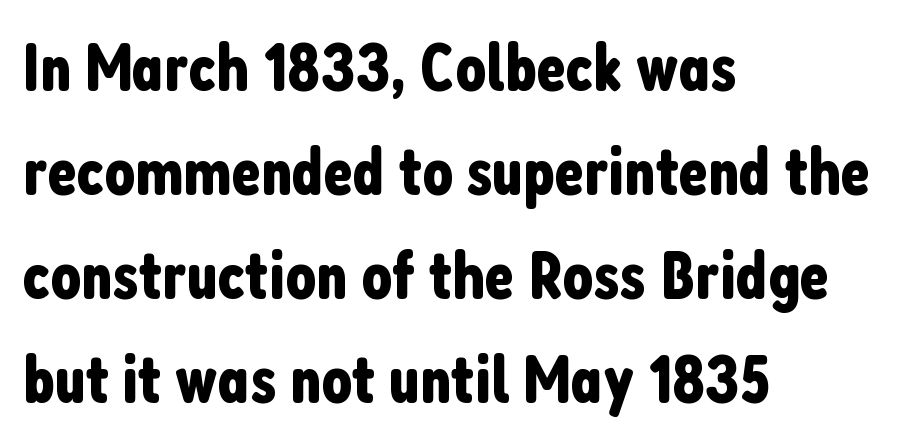
Q: Is the text italic (slanted)? A: No, it is upright.
Q: Is the typeface a serif or a sans-serif typeface? A: Sans-serif.
Q: Is the text underlined? A: No.
Q: How is the paragraph aligned? A: Left-aligned.
Q: Is the spacing between letters normal or unusually wide? A: Normal.
Q: Is the spacing between lines tight, normal or loose? A: Normal.
Q: Width (condensed, normal, or wide)? A: Condensed.
Q: Stroke contrast? A: Low.
Q: x-height? A: Medium.
Q: Monospaced? A: No.
